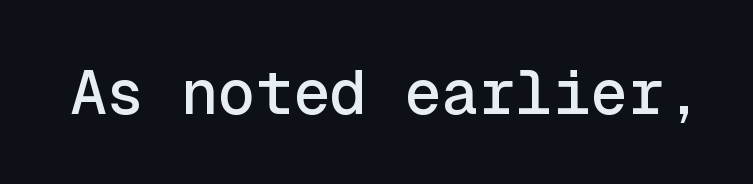
Q: Is the text italic (slanted)? A: No, it is upright.
Q: Is the typeface a serif or a sans-serif typeface? A: Sans-serif.
Q: Is the text underlined? A: No.
Q: Is the spacing between letters normal or unusually wide? A: Normal.
Q: Width (condensed, normal, or wide)? A: Normal.
Q: x-height? A: Medium.
Q: Monospaced? A: Yes.
